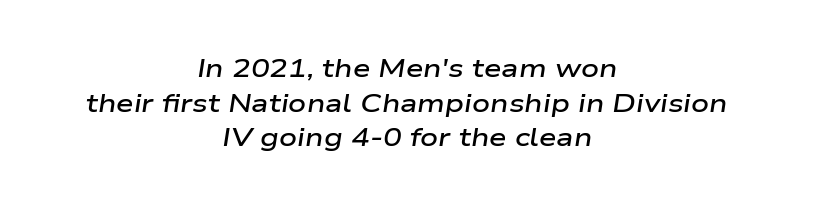
Designer's note — italics engaged. Reading down the column, the eye jumps a familiar distance to each next line. Which margin do the lines hug? Neither — every line sits in the middle. Compared with typical body copy, the letter spacing here is the same.
